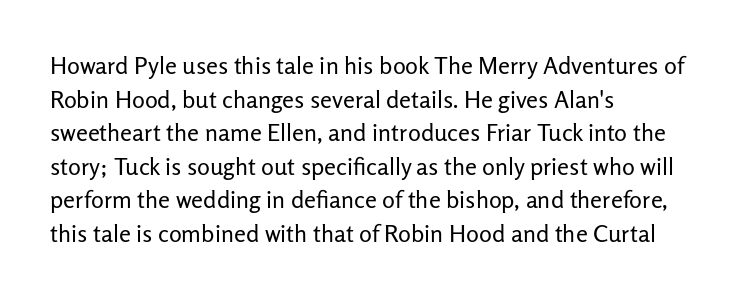
Does the copy run flush right? No — it runs flush left. Does extra space separate the letters? No, they use regular spacing. The letters look calm and open, with moderate or lighter stems. Beneath every word, the page is bare. Normally led — the rows are evenly, conventionally spaced.
